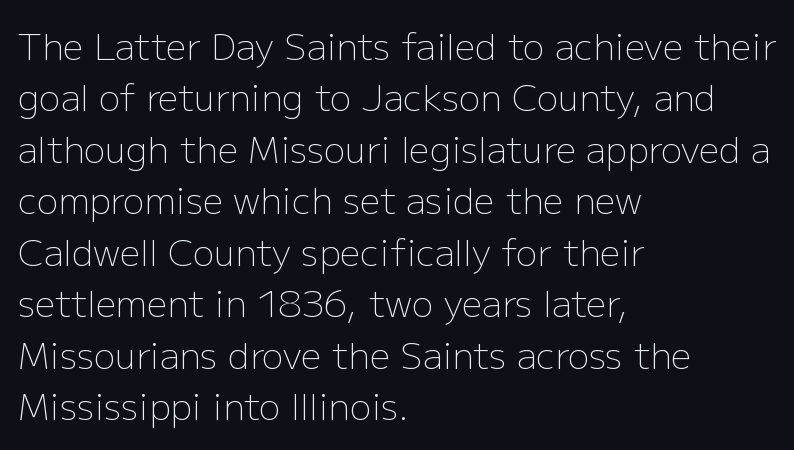
A typesetter would call this proportional, since set widths differ per character. No feet cap the strokes, marking this as sans-serif type. A quiet, ordinary-to-light weight characterises the typeface. This rendering features lettering with no underline. Rows of type keep a routine distance in the vertical direction.
